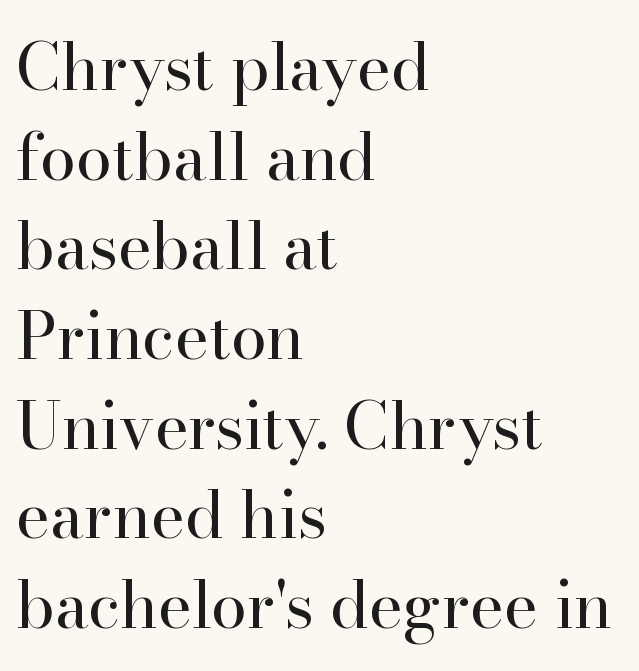
{"serif": "yes", "italic": "no", "bold": "no", "weight": "regular", "width": "normal", "stroke_contrast": "high", "x_height": "small", "monospaced": "no", "underline": "no", "align": "left", "line_spacing": "normal", "line_spacing_ratio": 1.38, "letter_spacing": "normal", "letter_spacing_em": 0.0, "glyph_px": 65}
